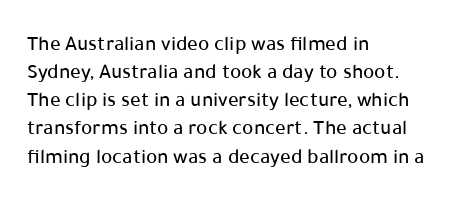
The image shows 21 px text type, upright; set left-aligned, normal line spacing (1.34x), normal letter spacing, not underlined.
